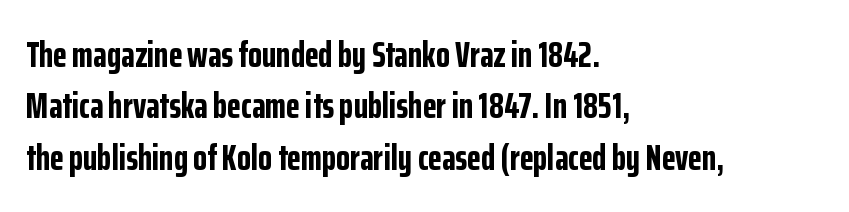
{"serif": "no", "italic": "no", "bold": "yes", "weight": "bold", "width": "condensed", "stroke_contrast": "low", "x_height": "medium", "monospaced": "no", "underline": "no", "align": "left", "line_spacing": "normal", "line_spacing_ratio": 1.43, "letter_spacing": "normal", "letter_spacing_em": 0.0, "glyph_px": 36}
